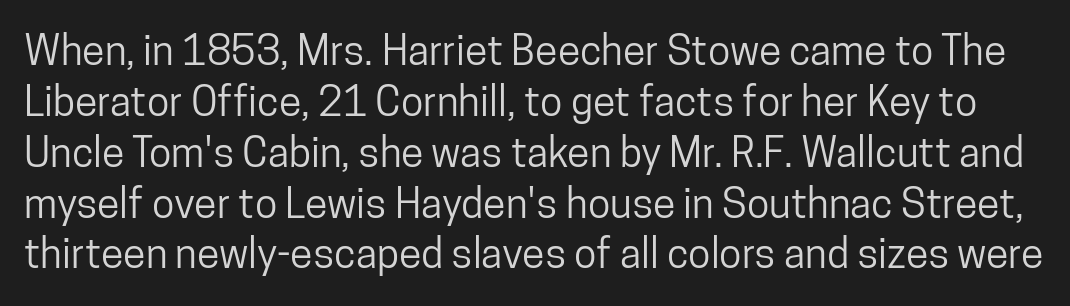
The image shows 41 px condensed sans-serif type, upright; set line spacing 1.24x, normal letter spacing, not underlined; low stroke contrast and a medium x-height.
